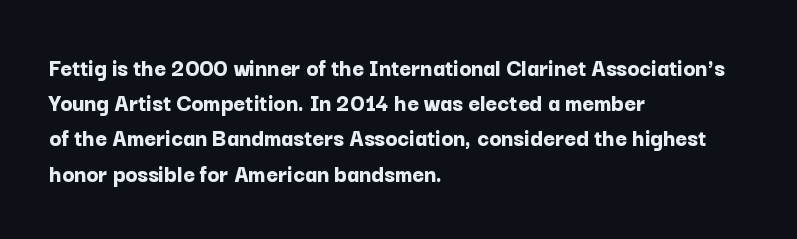
Q: Is the text bold? A: Yes.
Q: Is the text italic (slanted)? A: No, it is upright.
Q: Is the text underlined? A: No.
Q: How is the paragraph aligned? A: Left-aligned.
Q: Is the spacing between letters normal or unusually wide? A: Normal.
Q: Is the spacing between lines tight, normal or loose? A: Normal.
